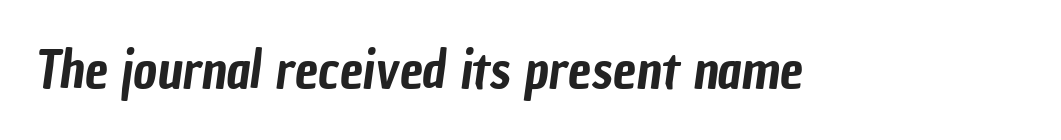
The image shows 52 px condensed sans-serif type; set normal letter spacing, not underlined; low stroke contrast and a medium x-height.
